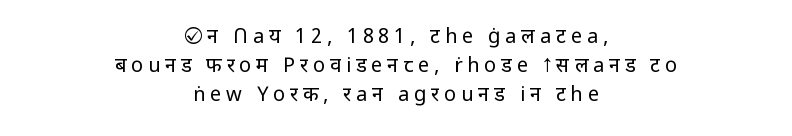
Q: Is the text bold? A: No.
Q: Is the text italic (slanted)? A: No, it is upright.
Q: Is the text underlined? A: No.
Q: How is the paragraph aligned? A: Centered.
Q: Is the spacing between letters normal or unusually wide? A: Unusually wide.
Q: Is the spacing between lines tight, normal or loose? A: Normal.
